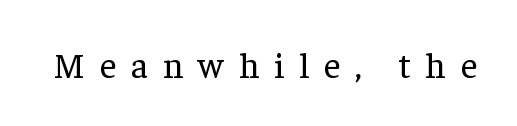
Q: Is the text bold? A: No.
Q: Is the text italic (slanted)? A: No, it is upright.
Q: Is the typeface a serif or a sans-serif typeface? A: Serif.
Q: Is the text underlined? A: No.
Q: Is the spacing between letters normal or unusually wide? A: Unusually wide.
Q: Width (condensed, normal, or wide)? A: Normal.
Q: Stroke contrast? A: Low.
Q: x-height? A: Medium.
Q: Monospaced? A: No.
